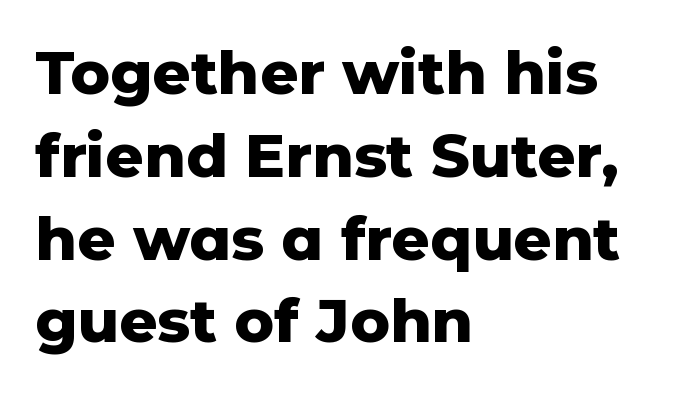
{"serif": "no", "italic": "no", "bold": "yes", "weight": "heavy", "width": "normal", "stroke_contrast": "low", "x_height": "medium", "monospaced": "no", "underline": "no", "align": "left", "line_spacing": "normal", "line_spacing_ratio": 1.38, "letter_spacing": "normal", "letter_spacing_em": 0.0, "glyph_px": 60}
